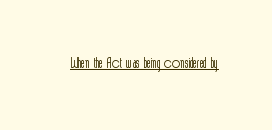
{"italic": "no", "bold": "no", "underline": "yes", "letter_spacing": "normal", "letter_spacing_em": 0.0, "glyph_px": 21}
